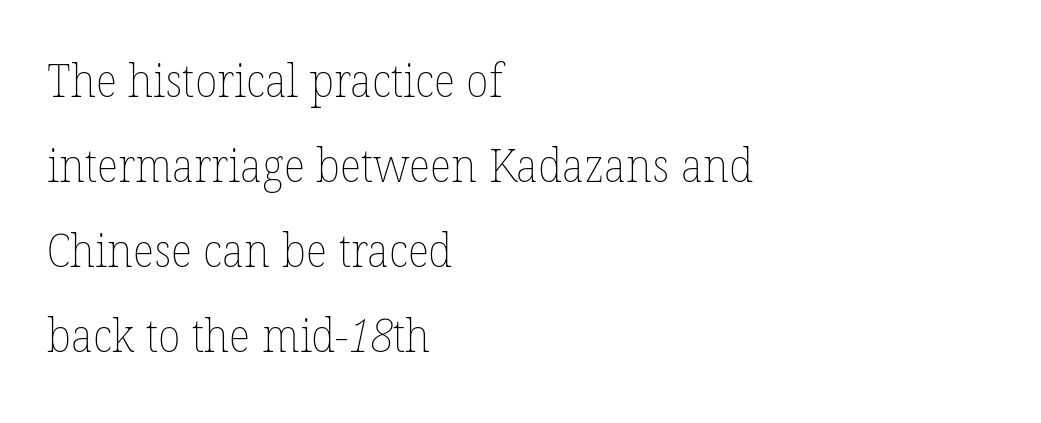
There is no visible air inserted between adjacent glyphs. Proportional: the letters do not fall into vertical columns. No heavy texture on the line: the type isn't bold. The strip under each line holds only bare page. Is the block centered? No — it sits flush against the left margin.
